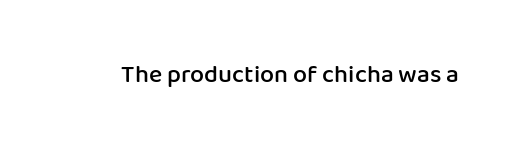
The letters stand upright; this is a roman face. Words appear dense and cohesive because spacing is normal. What weight is shown? A semibold, between regular and bold. The passage shown is not underscored anywhere.
